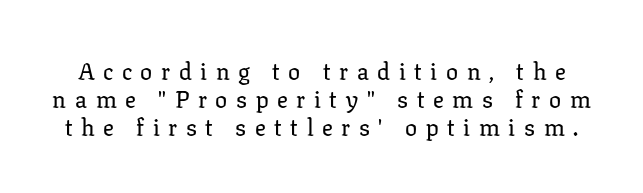
{"italic": "no", "underline": "no", "line_spacing_ratio": 1.16, "letter_spacing": "wide", "letter_spacing_em": 0.36, "glyph_px": 24}
